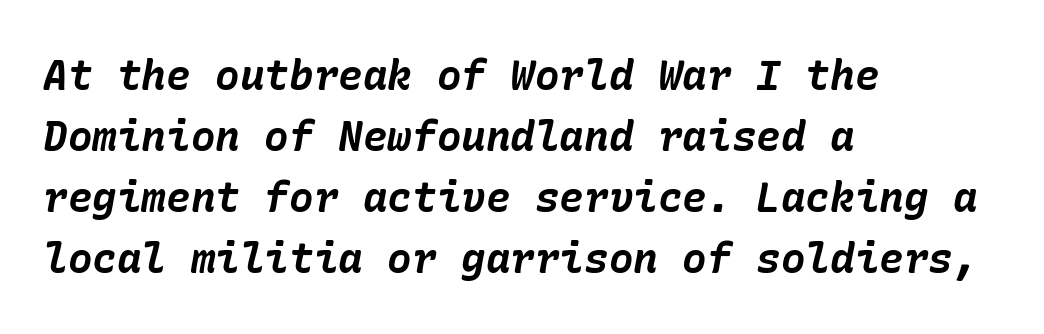
The image shows 41 px bold type, italic (leaning right); set left-aligned, normal line spacing (1.49x), normal letter spacing, not underlined; low stroke contrast and a medium x-height.
